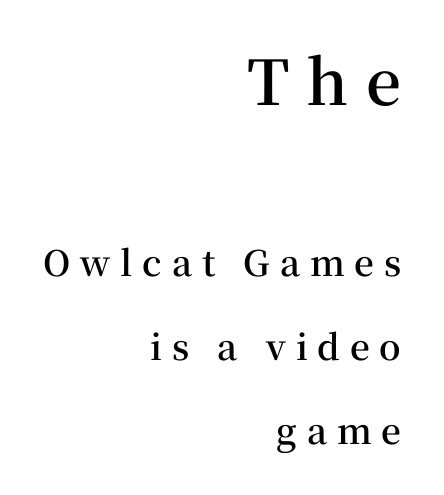
The image shows 62 px semibold serif type, upright; set right-aligned, loose line spacing (2.4x), unusually wide letter spacing (+0.28 em), not underlined; the first (top) block is 1.77x larger; medium stroke contrast and a medium x-height.
